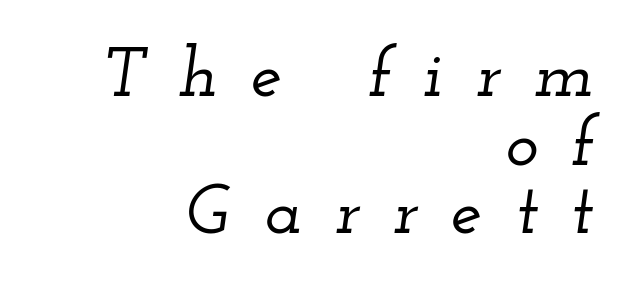
The image shows 70 px wide serif type, italic (leaning right); set right-aligned, tight line spacing (0.98x), unusually wide letter spacing (+0.47 em), not underlined; low stroke contrast and a small x-height.
